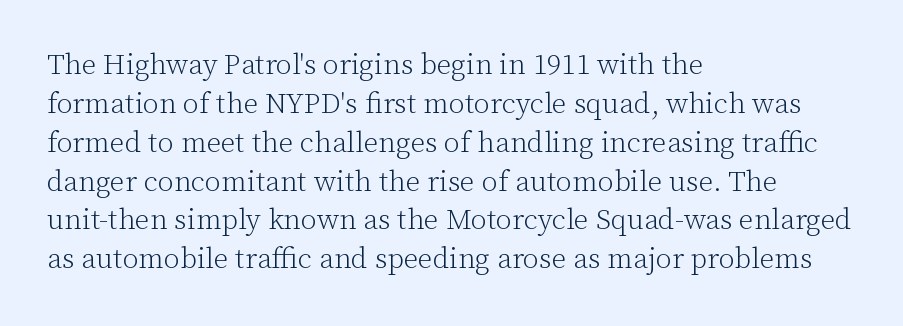
Q: Is the text bold? A: No.
Q: Is the text italic (slanted)? A: No, it is upright.
Q: Is the typeface a serif or a sans-serif typeface? A: Serif.
Q: Is the text underlined? A: No.
Q: How is the paragraph aligned? A: Left-aligned.
Q: Is the spacing between letters normal or unusually wide? A: Normal.
Q: Is the spacing between lines tight, normal or loose? A: Normal.
Q: Width (condensed, normal, or wide)? A: Normal.
Q: Stroke contrast? A: Low.
Q: x-height? A: Medium.
Q: Monospaced? A: No.
